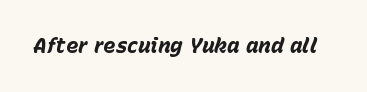
Q: Is the text bold? A: Yes.
Q: Is the text italic (slanted)? A: Yes, it leans right by about 15 degrees.
Q: Is the text underlined? A: No.
Q: Is the spacing between letters normal or unusually wide? A: Normal.
